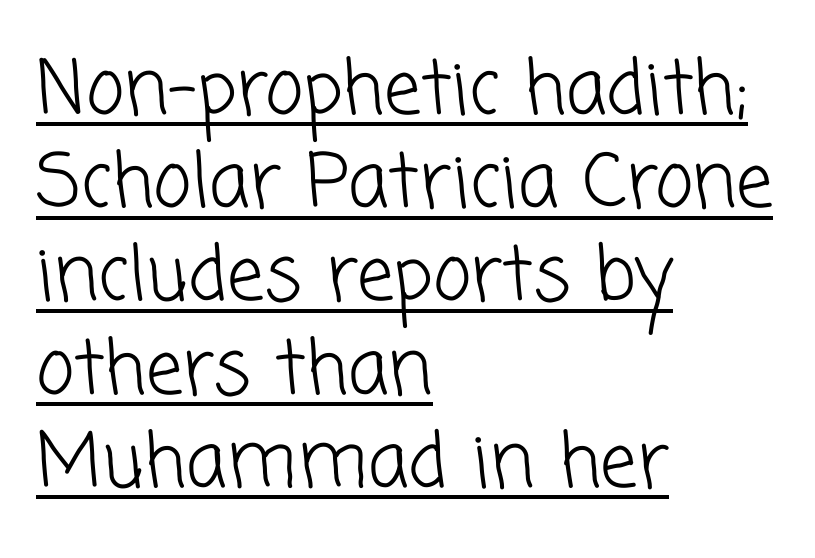
Caption: standard tracking, unaltered. The characters are drawn with everyday or finer stroke widths. Teacher's note: observe the even left margin — that is flush-left alignment. Regarding serifs, this sample does without them.
